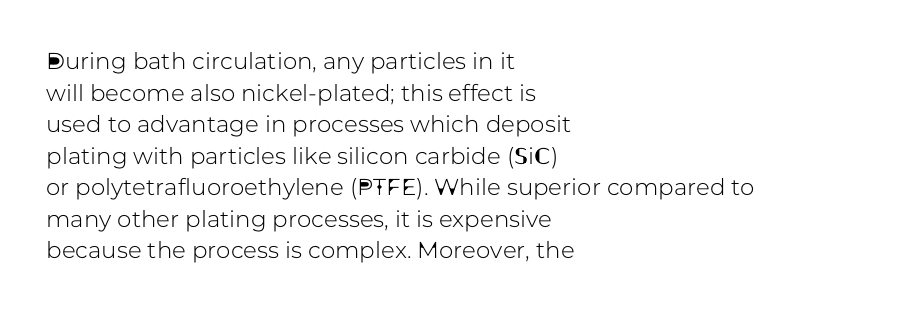
The letterforms sit shoulder to shoulder at normal distance. The paragraph has a hard left edge and a soft right edge. A clean baseline with only descenders dipping below it. No italicization has been applied; the sample stays upright.
